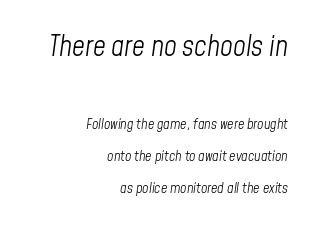
{"italic": "yes", "lean": "right", "slant_degrees": 8, "bold": "no", "weight": "light", "width": "condensed", "stroke_contrast": "low", "x_height": "medium", "monospaced": "no", "underline": "no", "align": "right", "line_spacing": "loose", "line_spacing_ratio": 2.3, "letter_spacing": "normal", "letter_spacing_em": 0.0, "larger_block": "first", "size_ratio": 2.0, "glyph_px": 28}
